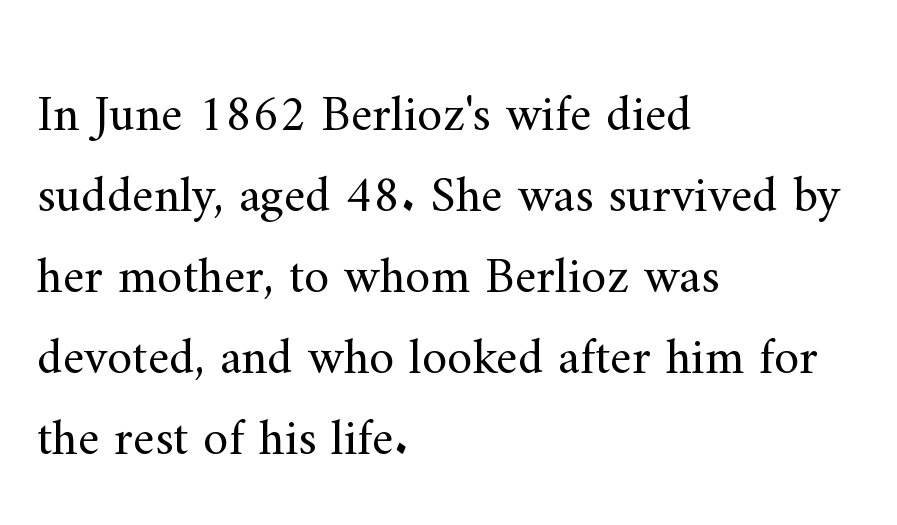
The image shows 51 px regular-weight serif type, upright; set left-aligned, normal line spacing (1.59x), normal letter spacing, not underlined; medium stroke contrast and a small x-height.
